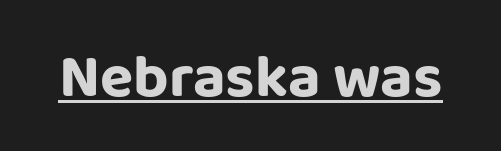
Standard letterfit; no display-style spreading of the glyphs. The passage shown is typed in a proportional face where columns would drift. The rendering uses the underline text-decoration. The letters stand straight up with perfectly vertical stems. Bold? Absolutely — the strokes are thick and heavy.
